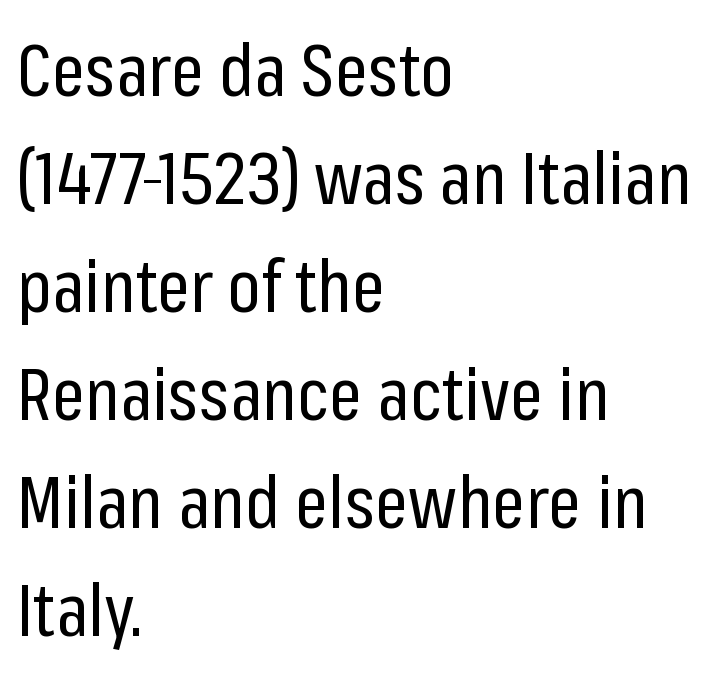
The image shows 73 px regular-weight, condensed sans-serif type, upright; set left-aligned, normal line spacing (1.48x), normal letter spacing, not underlined; low stroke contrast and a medium x-height.
